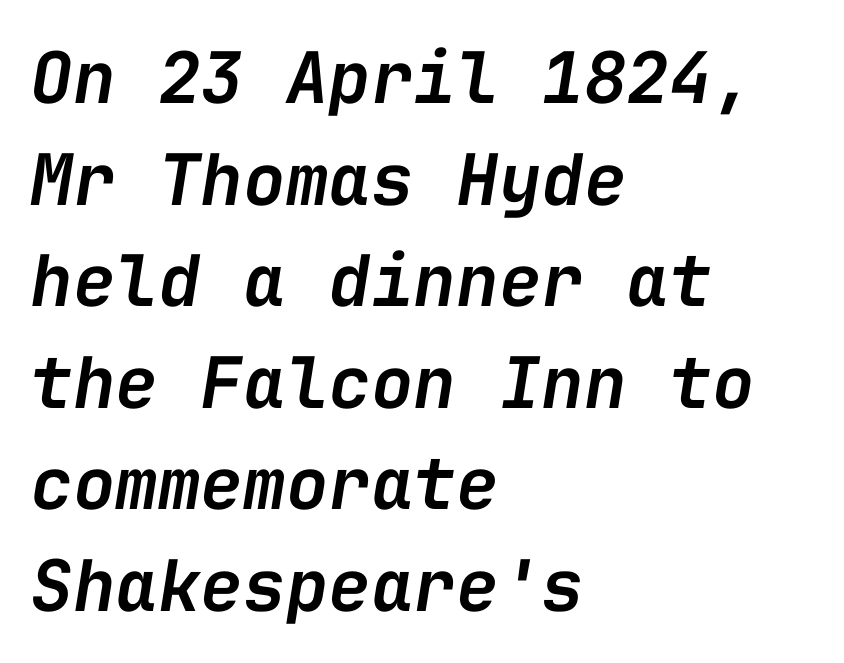
Emphasis by weight is partial: semibold. Would a proofreader flag this as italicized? Yes. Short note: letters normally spaced. The string is rendered with underlining switched off. The lines sit at an ordinary, default distance from one another.
